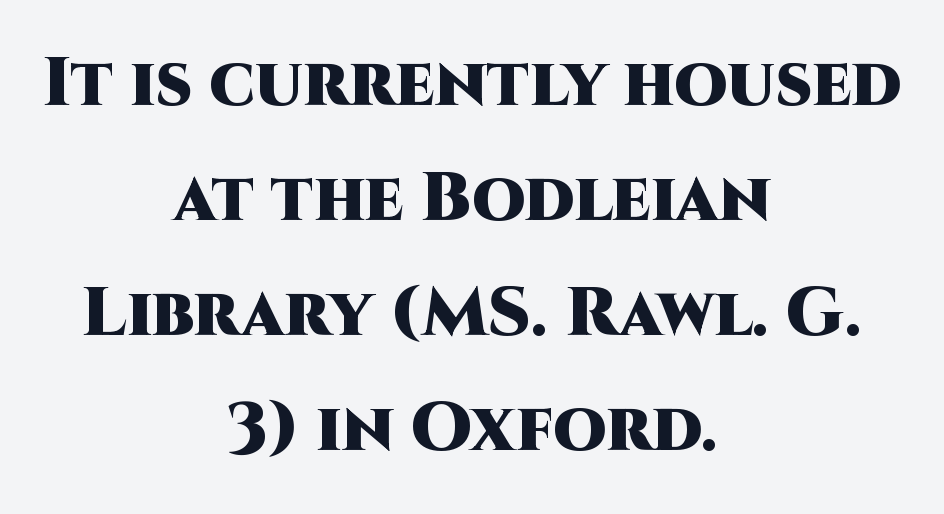
The face used here is proportionally spaced, like ordinary book or web type. The specimen reads as upright at a glance. Default kerning and tracking; the words read as compact shapes. The text was rendered using a sans face with plain stroke endings. The passage shown is not underscored anywhere. The sample has been set heavy, in full bold.
